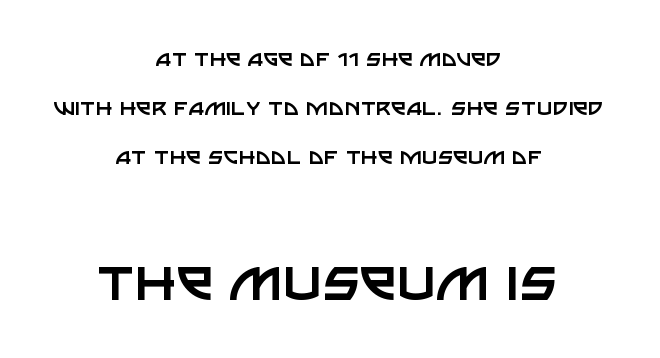
{"serif": "no", "italic": "no", "bold": "no", "weight": "regular", "width": "normal", "stroke_contrast": "low", "x_height": "large", "monospaced": "no", "underline": "no", "align": "center", "line_spacing_ratio": 1.81, "letter_spacing": "normal", "letter_spacing_em": 0.0, "larger_block": "second", "size_ratio": 2.48, "glyph_px": 67}
